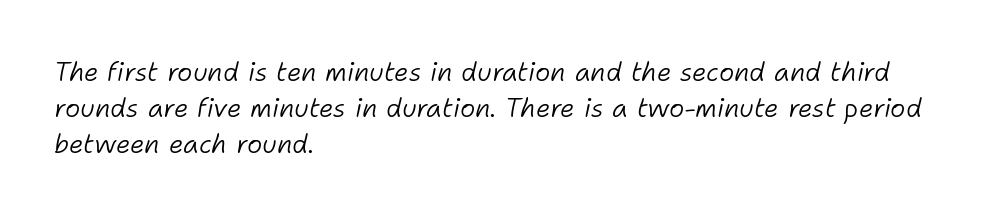
The image shows 26 px text type, italic (leaning right); set left-aligned, normal line spacing (1.39x), normal letter spacing, not underlined.
